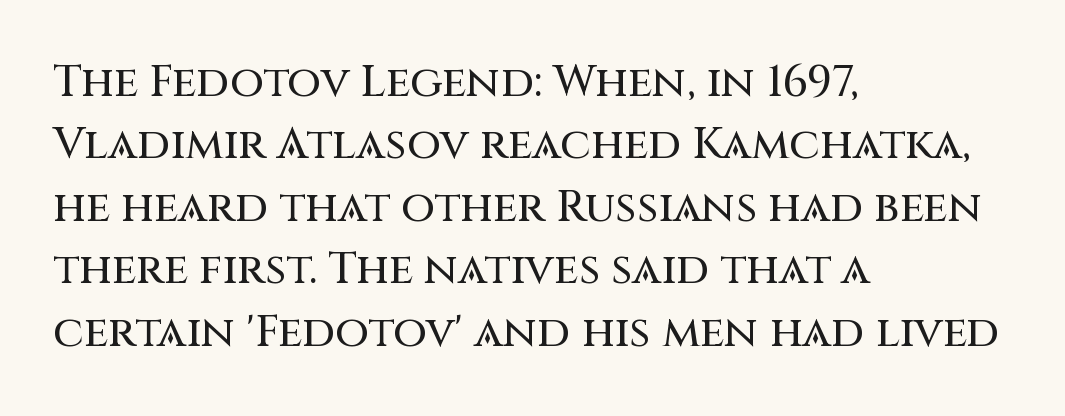
{"serif": "no", "italic": "no", "width": "normal", "stroke_contrast": "medium", "x_height": "large", "monospaced": "no", "underline": "no", "align": "left", "line_spacing": "normal", "line_spacing_ratio": 1.42, "letter_spacing": "normal", "letter_spacing_em": 0.0, "glyph_px": 44}
